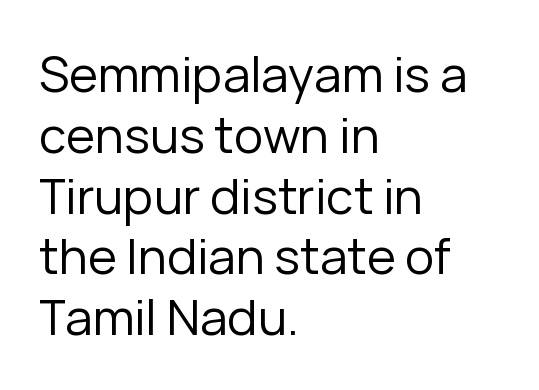
Q: Is the text bold? A: No.
Q: Is the text italic (slanted)? A: No, it is upright.
Q: Is the typeface a serif or a sans-serif typeface? A: Sans-serif.
Q: Is the text underlined? A: No.
Q: How is the paragraph aligned? A: Left-aligned.
Q: Is the spacing between letters normal or unusually wide? A: Normal.
Q: Width (condensed, normal, or wide)? A: Normal.
Q: Stroke contrast? A: Low.
Q: x-height? A: Medium.
Q: Monospaced? A: No.
